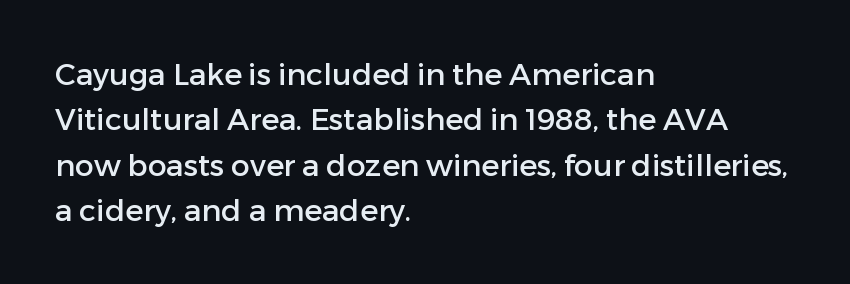
Q: Is the text italic (slanted)? A: No, it is upright.
Q: Is the typeface a serif or a sans-serif typeface? A: Sans-serif.
Q: Is the text underlined? A: No.
Q: How is the paragraph aligned? A: Left-aligned.
Q: Is the spacing between letters normal or unusually wide? A: Normal.
Q: Is the spacing between lines tight, normal or loose? A: Normal.
Q: Width (condensed, normal, or wide)? A: Normal.
Q: Stroke contrast? A: Low.
Q: x-height? A: Medium.
Q: Monospaced? A: No.
